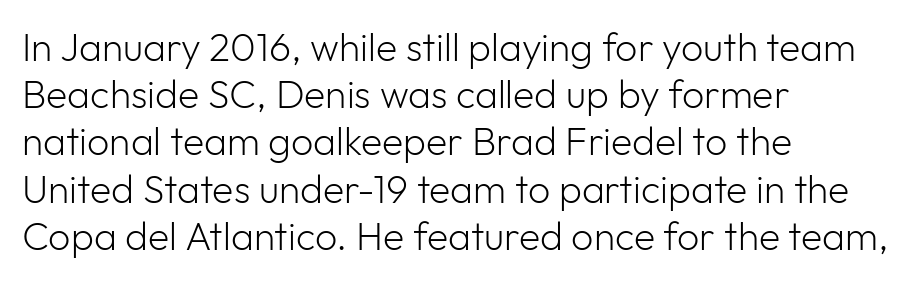
The image shows 39 px light sans-serif type, upright; set left-aligned, line spacing 1.21x, normal letter spacing, not underlined; low stroke contrast and a medium x-height.
